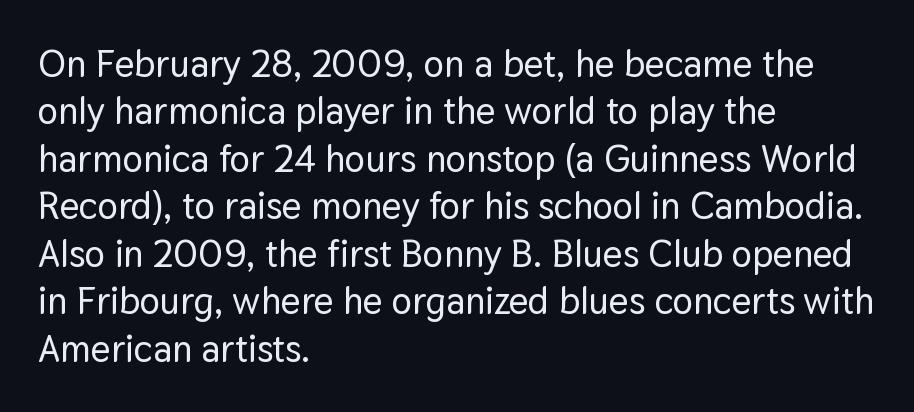
Q: Is the text italic (slanted)? A: No, it is upright.
Q: Is the typeface a serif or a sans-serif typeface? A: Sans-serif.
Q: Is the text underlined? A: No.
Q: How is the paragraph aligned? A: Left-aligned.
Q: Is the spacing between letters normal or unusually wide? A: Normal.
Q: Is the spacing between lines tight, normal or loose? A: Normal.
Q: Width (condensed, normal, or wide)? A: Normal.
Q: Stroke contrast? A: Low.
Q: x-height? A: Medium.
Q: Monospaced? A: No.
